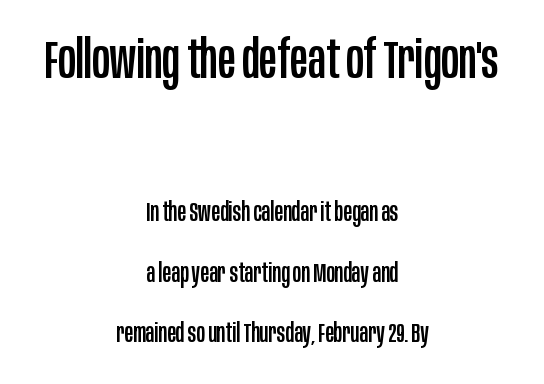
The image shows 53 px condensed sans-serif type, upright; set centered, loose line spacing (2.32x), normal letter spacing, not underlined; the first (top) block is 2.04x larger; low stroke contrast and a large x-height.
